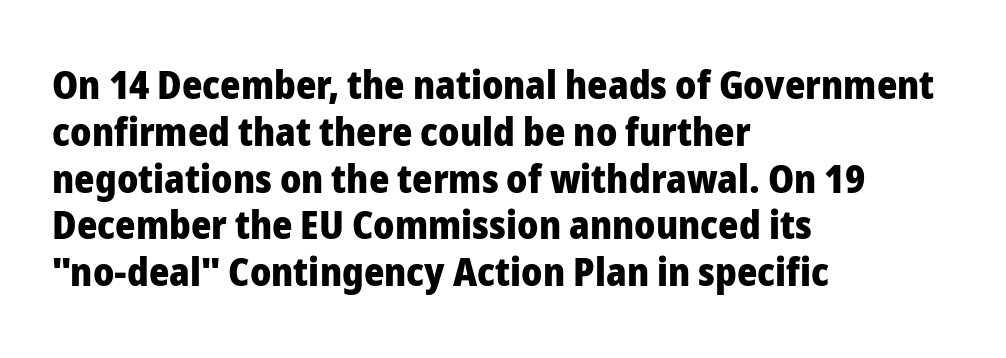
{"serif": "no", "italic": "no", "bold": "yes", "weight": "heavy", "width": "normal", "stroke_contrast": "low", "x_height": "medium", "monospaced": "no", "underline": "no", "align": "left", "line_spacing_ratio": 1.2, "letter_spacing": "normal", "letter_spacing_em": 0.0, "glyph_px": 39}
